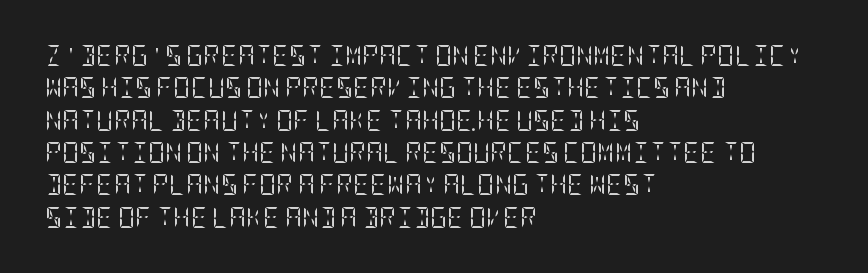
The image shows 21 px text type, upright; set left-aligned, normal line spacing (1.54x), normal letter spacing, not underlined.
